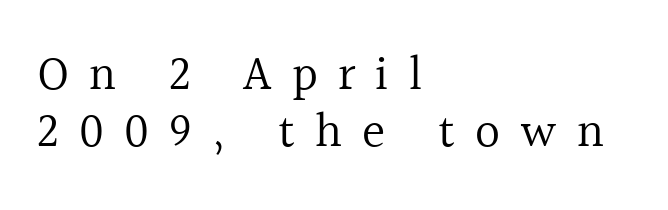
Q: Is the text bold? A: No.
Q: Is the text italic (slanted)? A: No, it is upright.
Q: Is the typeface a serif or a sans-serif typeface? A: Serif.
Q: Is the text underlined? A: No.
Q: How is the paragraph aligned? A: Left-aligned.
Q: Is the spacing between letters normal or unusually wide? A: Unusually wide.
Q: Width (condensed, normal, or wide)? A: Normal.
Q: x-height? A: Medium.
Q: Monospaced? A: No.
